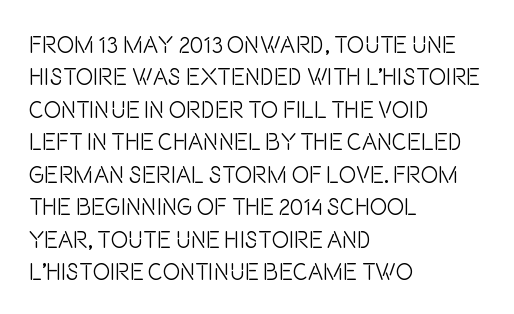
{"italic": "no", "bold": "no", "underline": "no", "align": "left", "line_spacing": "normal", "line_spacing_ratio": 1.41, "letter_spacing": "normal", "letter_spacing_em": 0.0, "glyph_px": 23}
